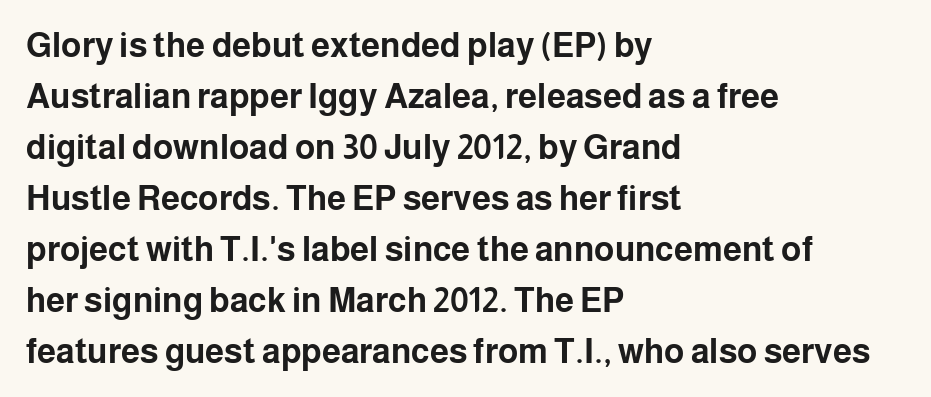
The image shows 34 px bold sans-serif type, upright; set left-aligned, normal line spacing (1.5x), normal letter spacing, not underlined; low stroke contrast and a medium x-height.
